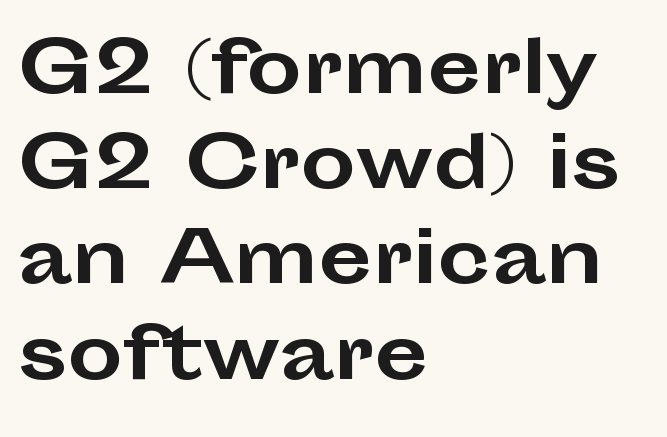
{"serif": "no", "italic": "no", "bold": "yes", "weight": "bold", "width": "wide", "stroke_contrast": "low", "x_height": "medium", "monospaced": "no", "underline": "no", "align": "left", "line_spacing": "normal", "line_spacing_ratio": 1.36, "letter_spacing": "normal", "letter_spacing_em": 0.0, "glyph_px": 70}
